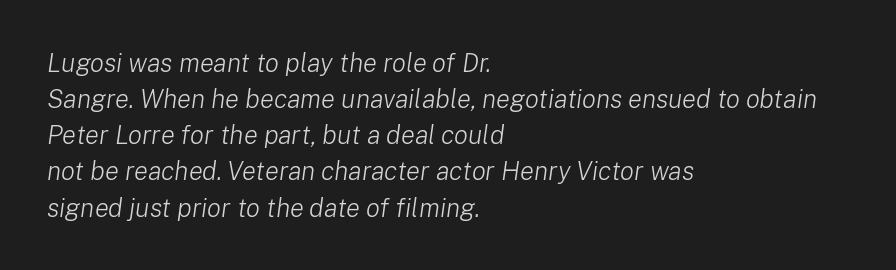
Q: Is the text bold? A: No.
Q: Is the text italic (slanted)? A: Yes, it leans right by about 8 degrees.
Q: Is the text underlined? A: No.
Q: How is the paragraph aligned? A: Left-aligned.
Q: Is the spacing between letters normal or unusually wide? A: Normal.
Q: Is the spacing between lines tight, normal or loose? A: Normal.
